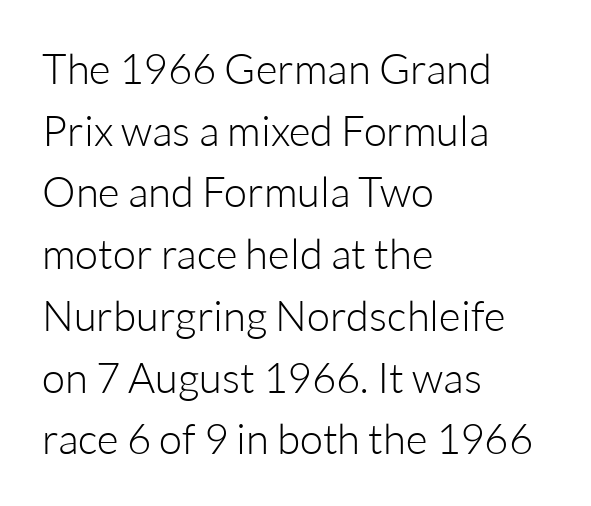
{"serif": "no", "italic": "no", "bold": "no", "weight": "light", "width": "normal", "stroke_contrast": "low", "x_height": "medium", "monospaced": "no", "underline": "no", "align": "left", "line_spacing": "normal", "line_spacing_ratio": 1.47, "letter_spacing": "normal", "letter_spacing_em": 0.0, "glyph_px": 42}
